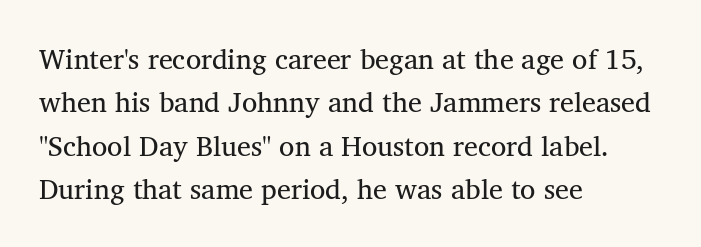
Q: Is the text bold? A: No.
Q: Is the text italic (slanted)? A: No, it is upright.
Q: Is the typeface a serif or a sans-serif typeface? A: Serif.
Q: Is the text underlined? A: No.
Q: How is the paragraph aligned? A: Left-aligned.
Q: Is the spacing between letters normal or unusually wide? A: Normal.
Q: Is the spacing between lines tight, normal or loose? A: Normal.
Q: Width (condensed, normal, or wide)? A: Normal.
Q: Stroke contrast? A: Medium.
Q: x-height? A: Medium.
Q: Monospaced? A: No.
